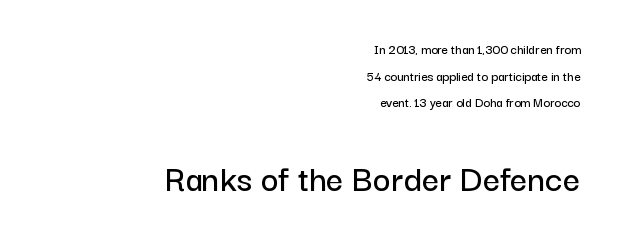
Type size steps up from the first block to the second. Varying glyph widths throughout — classic text-font behaviour. Look at the tracking — it's just the regular setting, nothing added. The line-height multiplier appears high, well above default.
